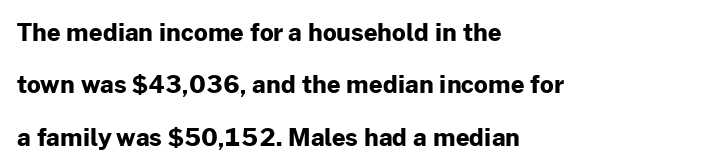
{"italic": "no", "bold": "yes", "underline": "no", "align": "left", "line_spacing": "loose", "line_spacing_ratio": 2.18, "letter_spacing": "normal", "letter_spacing_em": 0.0, "glyph_px": 24}
